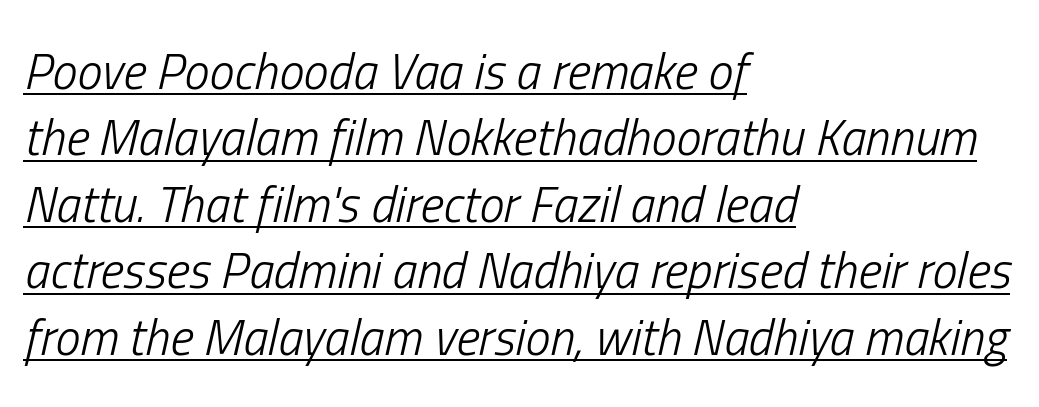
Q: Is the text bold? A: No.
Q: Is the text italic (slanted)? A: Yes, it leans right by about 13 degrees.
Q: Is the text underlined? A: Yes.
Q: How is the paragraph aligned? A: Left-aligned.
Q: Is the spacing between letters normal or unusually wide? A: Normal.
Q: Is the spacing between lines tight, normal or loose? A: Normal.
Q: Width (condensed, normal, or wide)? A: Condensed.
Q: Stroke contrast? A: Low.
Q: x-height? A: Medium.
Q: Monospaced? A: No.
